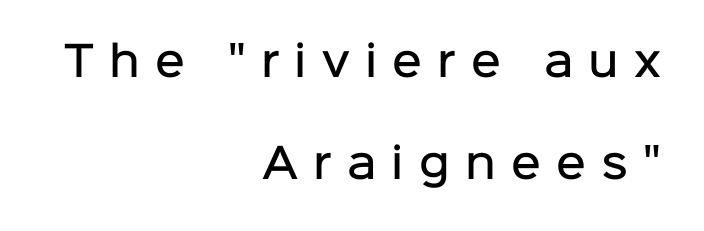
The image shows 41 px semibold sans-serif type, upright; set right-aligned, loose line spacing (2.49x), unusually wide letter spacing (+0.37 em), not underlined; low stroke contrast and a medium x-height.
